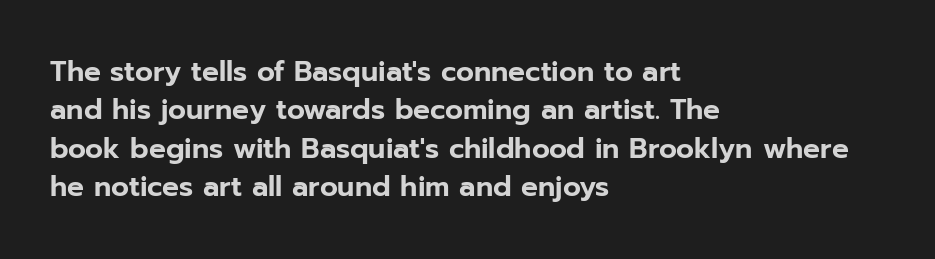
The image shows 28 px sans-serif type, upright; set left-aligned, normal line spacing (1.37x), normal letter spacing, not underlined; low stroke contrast and a medium x-height.
